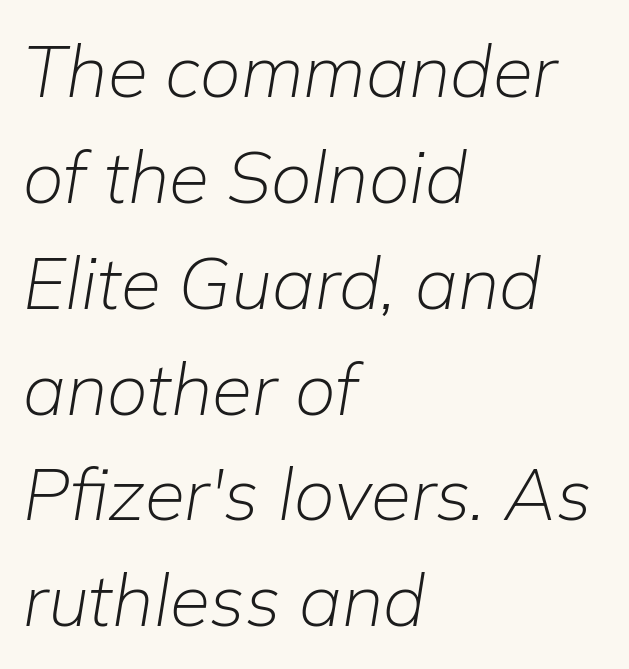
The image shows 73 px light type, italic (leaning right); set left-aligned, normal line spacing (1.45x), normal letter spacing, not underlined; low stroke contrast and a medium x-height.
